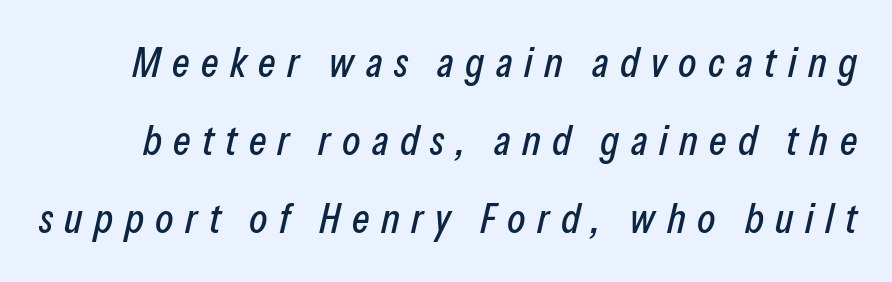
Q: Is the text italic (slanted)? A: Yes, it leans right by about 13 degrees.
Q: Is the text underlined? A: No.
Q: Is the spacing between letters normal or unusually wide? A: Unusually wide.
Q: Width (condensed, normal, or wide)? A: Condensed.
Q: Stroke contrast? A: Low.
Q: x-height? A: Medium.
Q: Monospaced? A: No.
